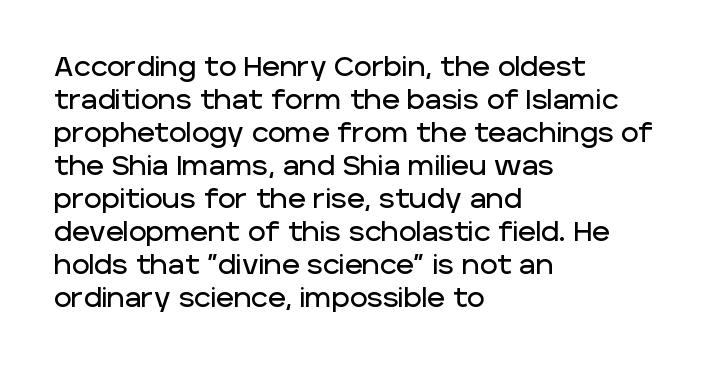
Q: Is the text italic (slanted)? A: No, it is upright.
Q: Is the text underlined? A: No.
Q: How is the paragraph aligned? A: Left-aligned.
Q: Is the spacing between letters normal or unusually wide? A: Normal.
